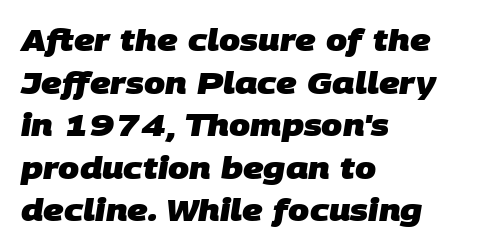
Q: Is the text bold? A: Yes.
Q: Is the typeface a serif or a sans-serif typeface? A: Sans-serif.
Q: Is the text underlined? A: No.
Q: How is the paragraph aligned? A: Left-aligned.
Q: Is the spacing between letters normal or unusually wide? A: Normal.
Q: Is the spacing between lines tight, normal or loose? A: Normal.
Q: Width (condensed, normal, or wide)? A: Normal.
Q: Stroke contrast? A: Low.
Q: x-height? A: Large.
Q: Monospaced? A: No.
